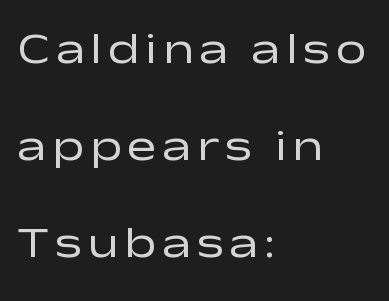
Q: Is the text bold? A: No.
Q: Is the text italic (slanted)? A: No, it is upright.
Q: Is the typeface a serif or a sans-serif typeface? A: Sans-serif.
Q: Is the text underlined? A: No.
Q: How is the paragraph aligned? A: Left-aligned.
Q: Is the spacing between lines tight, normal or loose? A: Loose.
Q: Width (condensed, normal, or wide)? A: Wide.
Q: Stroke contrast? A: Low.
Q: x-height? A: Medium.
Q: Monospaced? A: No.
